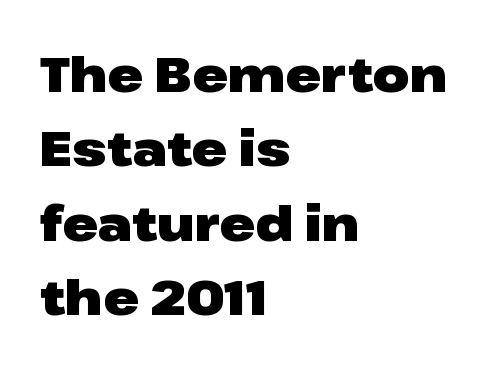
The image shows 48 px heavy, wide sans-serif type, upright; set left-aligned, normal line spacing (1.55x), normal letter spacing, not underlined; low stroke contrast and a medium x-height.
